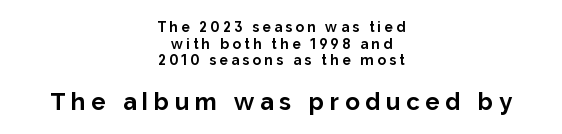
Q: Is the text bold? A: Yes.
Q: Is the text italic (slanted)? A: No, it is upright.
Q: Is the text underlined? A: No.
Q: How is the paragraph aligned? A: Centered.
Q: Is the spacing between letters normal or unusually wide? A: Unusually wide.
Q: Which block of text is set in a larger size, the first (top) or the second (bottom)? A: The second (bottom) one.
